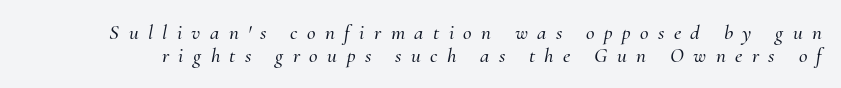
The line-height multiplier appears low, near solid setting. The specimen omits any rule beneath the text block's lines. You could only call the tracking loose — the letters float apart. Posture: slanted.
